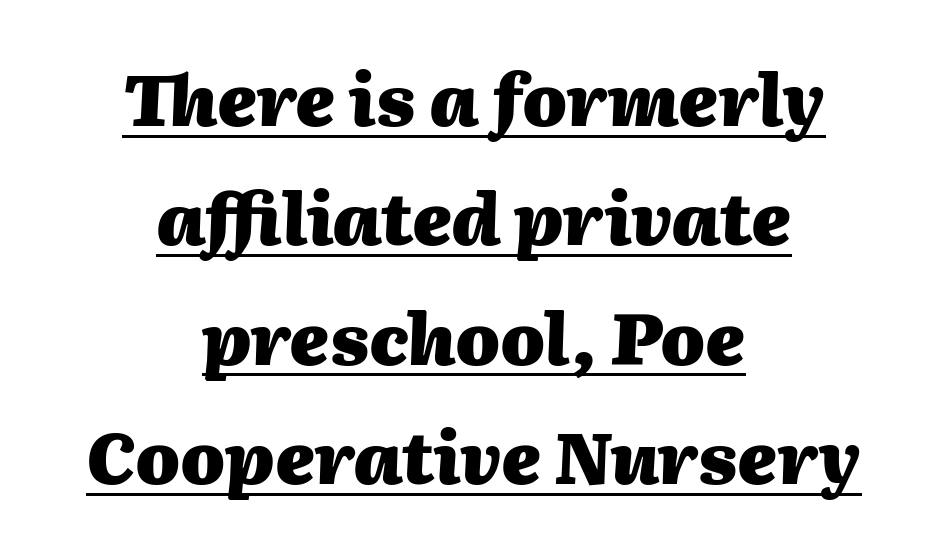
The image shows 71 px heavy type, italic (leaning right); set centered, normal line spacing (1.68x), normal letter spacing, underlined; medium stroke contrast and a medium x-height.
